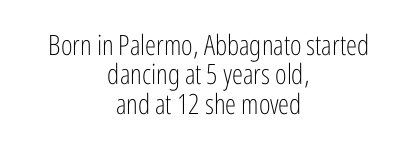
Q: Is the text bold? A: No.
Q: Is the text italic (slanted)? A: No, it is upright.
Q: Is the typeface a serif or a sans-serif typeface? A: Sans-serif.
Q: Is the text underlined? A: No.
Q: How is the paragraph aligned? A: Centered.
Q: Is the spacing between letters normal or unusually wide? A: Normal.
Q: Is the spacing between lines tight, normal or loose? A: Tight.
Q: Width (condensed, normal, or wide)? A: Condensed.
Q: Stroke contrast? A: Low.
Q: x-height? A: Medium.
Q: Monospaced? A: No.
